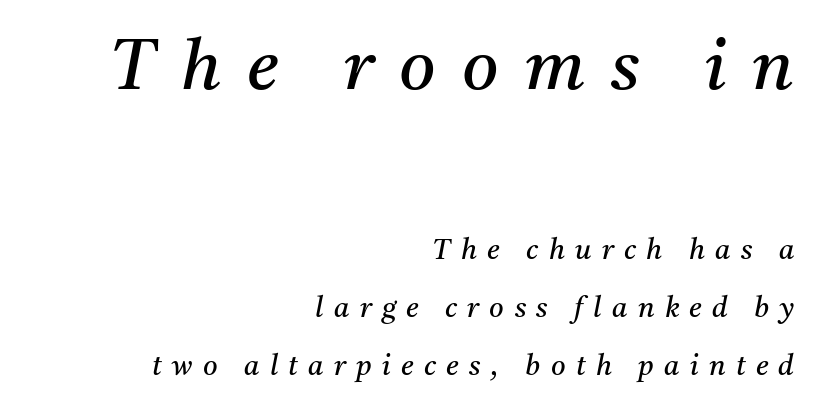
Q: Is the text bold? A: No.
Q: Is the text italic (slanted)? A: Yes, it leans right by about 11 degrees.
Q: Is the typeface a serif or a sans-serif typeface? A: Serif.
Q: Is the text underlined? A: No.
Q: How is the paragraph aligned? A: Right-aligned.
Q: Is the spacing between letters normal or unusually wide? A: Unusually wide.
Q: Is the spacing between lines tight, normal or loose? A: Loose.
Q: Which block of text is set in a larger size, the first (top) or the second (bottom)? A: The first (top) one.
Q: Width (condensed, normal, or wide)? A: Normal.
Q: Stroke contrast? A: Medium.
Q: x-height? A: Medium.
Q: Monospaced? A: No.
